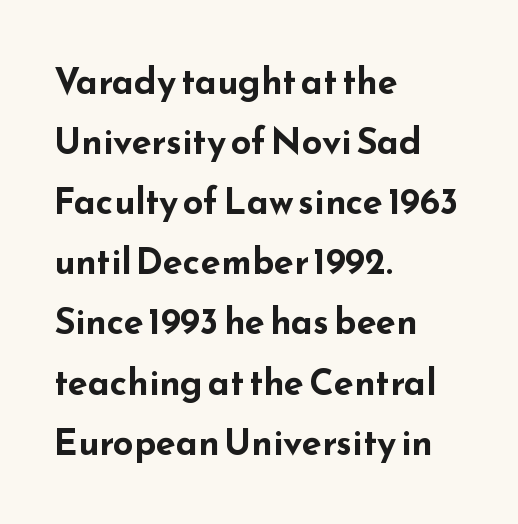
Think of a printed novel: that variable character pitch is what you see here. The letters stand straight up with perfectly vertical stems. Lines of text with bare space underneath. Characters follow at the spacing the type designer built in. Observe the absence of serifs on each vertical stroke in this sample. Visually the block forms a straight wall on the left and a jagged coastline on the right.
